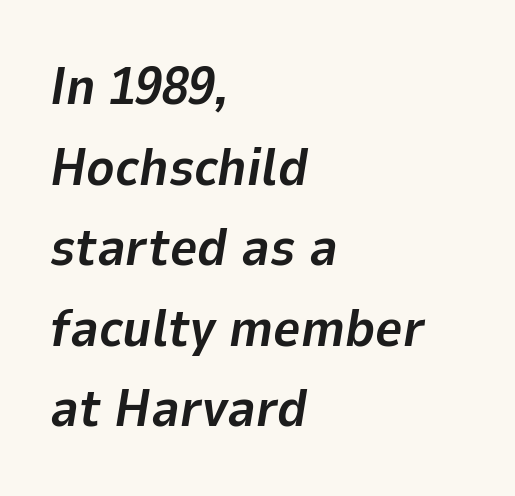
The image shows 53 px bold type, italic (leaning right); set left-aligned, normal line spacing (1.52x), normal letter spacing, not underlined; low stroke contrast and a medium x-height.
